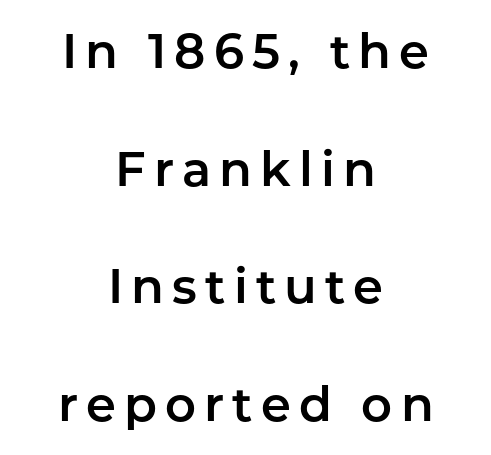
Q: Is the text italic (slanted)? A: No, it is upright.
Q: Is the typeface a serif or a sans-serif typeface? A: Sans-serif.
Q: Is the text underlined? A: No.
Q: How is the paragraph aligned? A: Centered.
Q: Is the spacing between lines tight, normal or loose? A: Loose.
Q: Width (condensed, normal, or wide)? A: Normal.
Q: Stroke contrast? A: Low.
Q: x-height? A: Medium.
Q: Monospaced? A: No.
